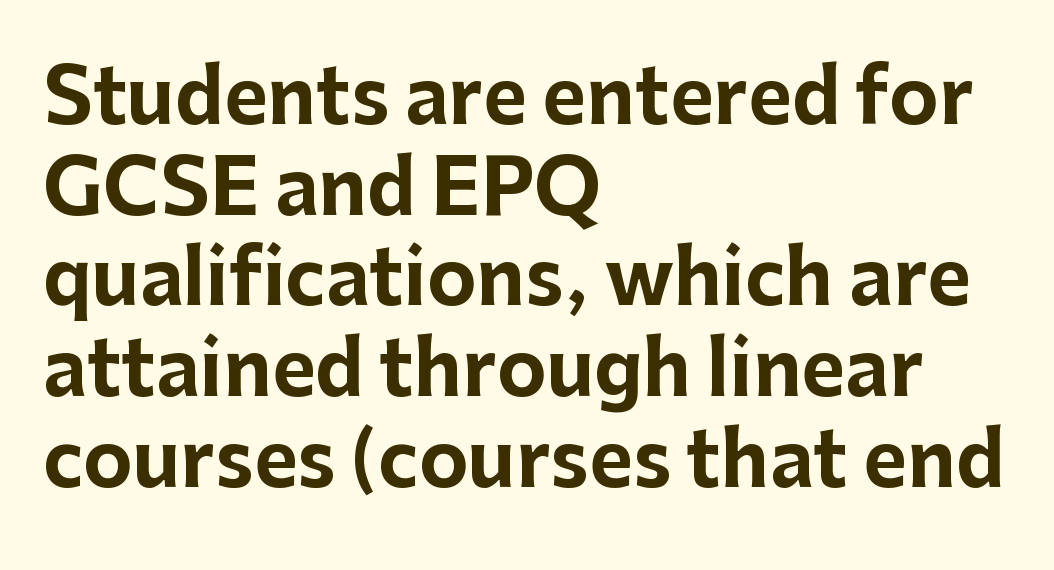
Q: Is the text bold? A: Yes.
Q: Is the text italic (slanted)? A: No, it is upright.
Q: Is the typeface a serif or a sans-serif typeface? A: Sans-serif.
Q: Is the text underlined? A: No.
Q: How is the paragraph aligned? A: Left-aligned.
Q: Is the spacing between letters normal or unusually wide? A: Normal.
Q: Width (condensed, normal, or wide)? A: Normal.
Q: Stroke contrast? A: Low.
Q: x-height? A: Medium.
Q: Monospaced? A: No.
